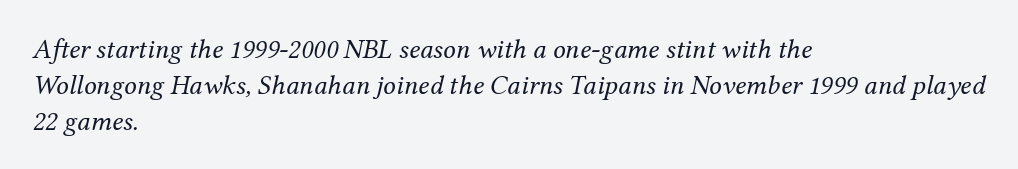
{"serif": "yes", "italic": "yes", "lean": "right", "slant_degrees": 12, "bold": "no", "weight": "regular", "width": "normal", "stroke_contrast": "medium", "x_height": "medium", "monospaced": "no", "underline": "no", "align": "left", "line_spacing": "normal", "line_spacing_ratio": 1.28, "letter_spacing": "normal", "letter_spacing_em": 0.0, "glyph_px": 28}
